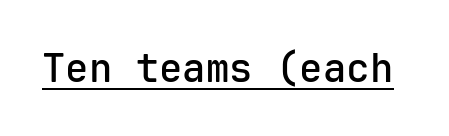
The image shows 39 px semibold sans-serif type, upright, monospaced; set normal letter spacing, underlined; low stroke contrast and a medium x-height.
